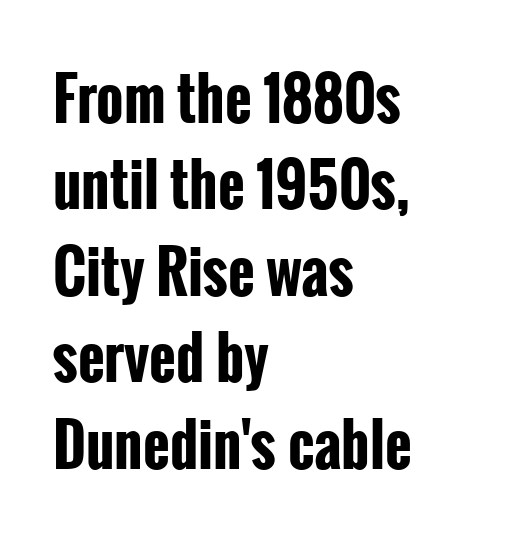
You can tell it's not italic because the verticals are truly vertical. The strokes are fattened all the way to bold. One glance says typical: line gaps are just what's usual. The setting favours the left margin, as ordinary paragraphs usually do. The rendering keeps characters at their native spacing.
